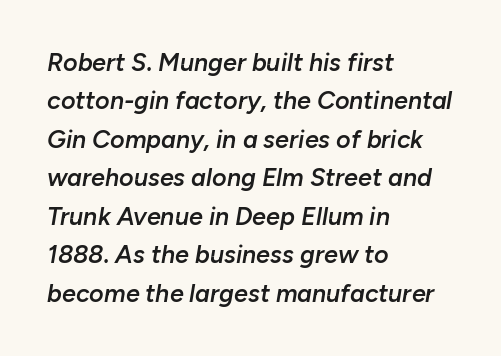
{"italic": "yes", "lean": "right", "slant_degrees": 10, "bold": "semi", "underline": "no", "align": "left", "line_spacing": "normal", "line_spacing_ratio": 1.54, "letter_spacing": "normal", "letter_spacing_em": 0.0, "glyph_px": 25}
